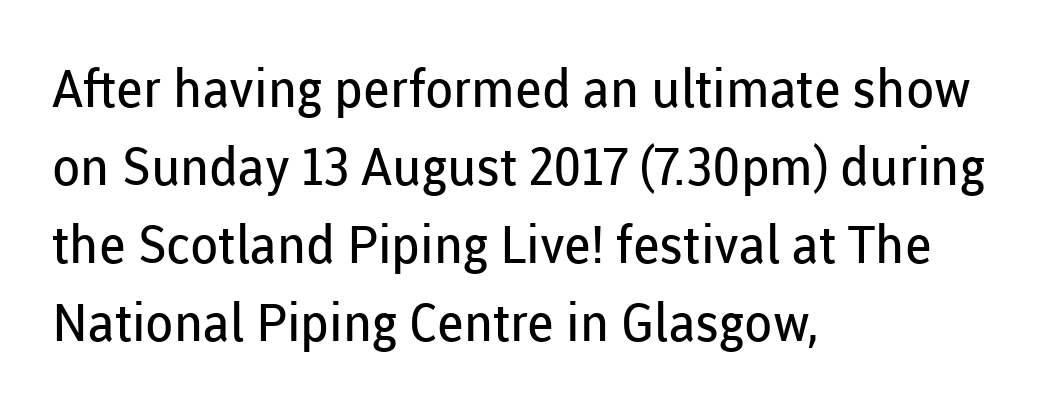
Q: Is the text bold? A: No.
Q: Is the text italic (slanted)? A: No, it is upright.
Q: Is the typeface a serif or a sans-serif typeface? A: Sans-serif.
Q: Is the text underlined? A: No.
Q: How is the paragraph aligned? A: Left-aligned.
Q: Is the spacing between letters normal or unusually wide? A: Normal.
Q: Is the spacing between lines tight, normal or loose? A: Normal.
Q: Width (condensed, normal, or wide)? A: Normal.
Q: Stroke contrast? A: Low.
Q: x-height? A: Medium.
Q: Monospaced? A: No.
